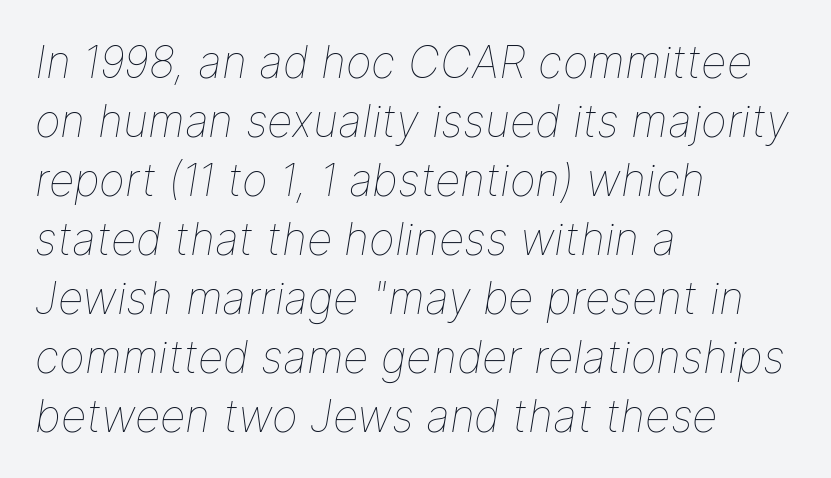
{"italic": "yes", "lean": "right", "slant_degrees": 9, "bold": "no", "weight": "thin", "width": "normal", "stroke_contrast": "low", "x_height": "medium", "monospaced": "no", "underline": "no", "align": "left", "line_spacing": "normal", "line_spacing_ratio": 1.34, "letter_spacing": "normal", "letter_spacing_em": 0.0, "glyph_px": 44}
